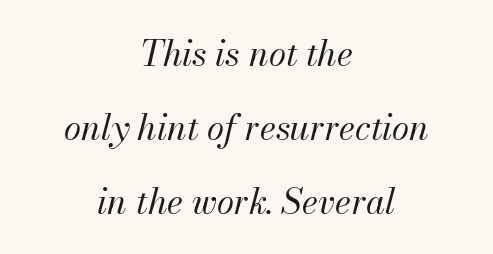
Is this a fixed-width face? No — the glyphs have proportional, varying widths. The glyphs look as if they've been sheared to an angle. Students, note that the glyphs here touch the page at normal intervals. The line-height multiplier appears high, well above default. These lines stack symmetrically, like a column narrowing and widening about its center.
